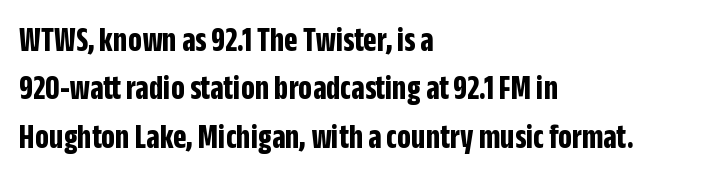
Q: Is the text bold? A: Yes.
Q: Is the text italic (slanted)? A: No, it is upright.
Q: Is the typeface a serif or a sans-serif typeface? A: Sans-serif.
Q: Is the text underlined? A: No.
Q: How is the paragraph aligned? A: Left-aligned.
Q: Is the spacing between letters normal or unusually wide? A: Normal.
Q: Is the spacing between lines tight, normal or loose? A: Normal.
Q: Width (condensed, normal, or wide)? A: Condensed.
Q: Stroke contrast? A: Low.
Q: x-height? A: Large.
Q: Monospaced? A: No.
